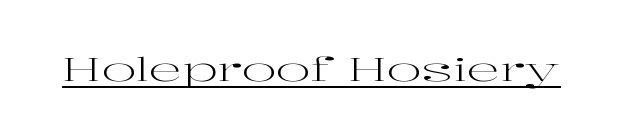
Q: Is the text bold? A: No.
Q: Is the text italic (slanted)? A: No, it is upright.
Q: Is the typeface a serif or a sans-serif typeface? A: Serif.
Q: Is the text underlined? A: Yes.
Q: Is the spacing between letters normal or unusually wide? A: Normal.
Q: Width (condensed, normal, or wide)? A: Wide.
Q: Stroke contrast? A: High.
Q: x-height? A: Medium.
Q: Monospaced? A: No.
